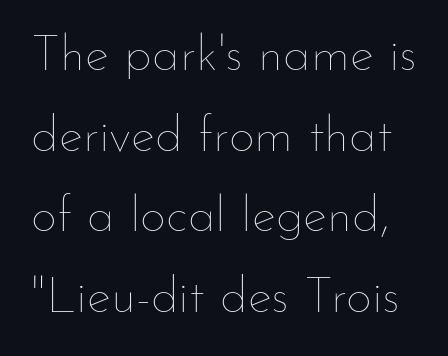
{"italic": "no", "bold": "no", "weight": "thin", "width": "normal", "stroke_contrast": "low", "x_height": "small", "monospaced": "no", "underline": "no", "line_spacing": "normal", "line_spacing_ratio": 1.58, "letter_spacing": "normal", "letter_spacing_em": 0.0, "glyph_px": 51}
